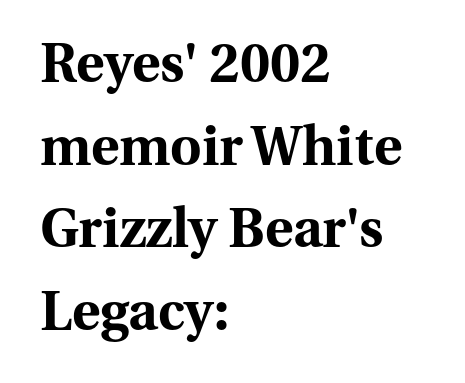
Q: Is the text bold? A: Yes.
Q: Is the text italic (slanted)? A: No, it is upright.
Q: Is the typeface a serif or a sans-serif typeface? A: Serif.
Q: Is the text underlined? A: No.
Q: How is the paragraph aligned? A: Left-aligned.
Q: Is the spacing between letters normal or unusually wide? A: Normal.
Q: Is the spacing between lines tight, normal or loose? A: Normal.
Q: Width (condensed, normal, or wide)? A: Normal.
Q: Stroke contrast? A: Medium.
Q: x-height? A: Medium.
Q: Monospaced? A: No.
